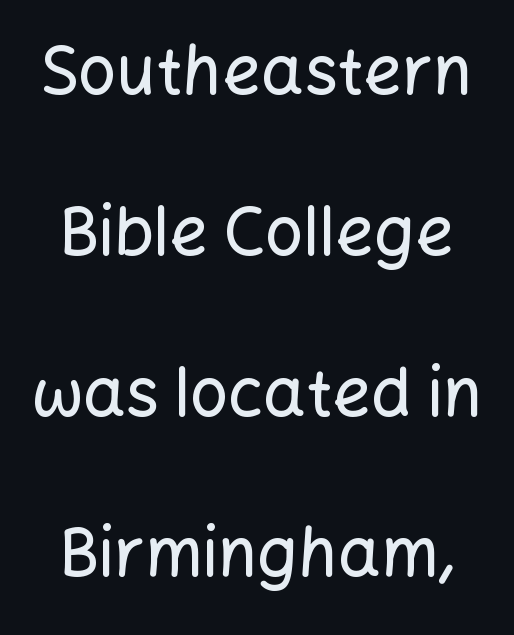
{"serif": "no", "italic": "no", "width": "normal", "stroke_contrast": "low", "x_height": "medium", "monospaced": "no", "underline": "no", "align": "center", "line_spacing": "loose", "line_spacing_ratio": 2.4, "letter_spacing": "normal", "letter_spacing_em": 0.0, "glyph_px": 67}
